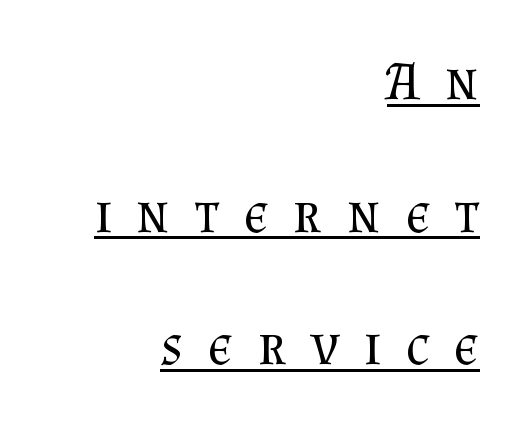
Q: Is the text bold? A: No.
Q: Is the text italic (slanted)? A: No, it is upright.
Q: Is the typeface a serif or a sans-serif typeface? A: Serif.
Q: Is the text underlined? A: Yes.
Q: How is the paragraph aligned? A: Right-aligned.
Q: Is the spacing between letters normal or unusually wide? A: Unusually wide.
Q: Is the spacing between lines tight, normal or loose? A: Loose.
Q: Width (condensed, normal, or wide)? A: Normal.
Q: Stroke contrast? A: Medium.
Q: x-height? A: Small.
Q: Monospaced? A: No.
